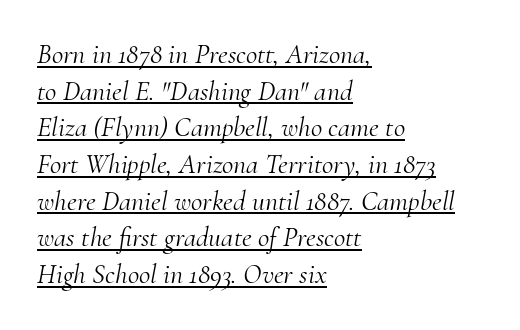
The characters are drawn with everyday or finer stroke widths. Leftover space on each line is placed entirely after the last word. Standard letterfit; no display-style spreading of the glyphs. I'd call this a serif setting — the letters wear small feet. Rendered with sloped, italic letterforms.
